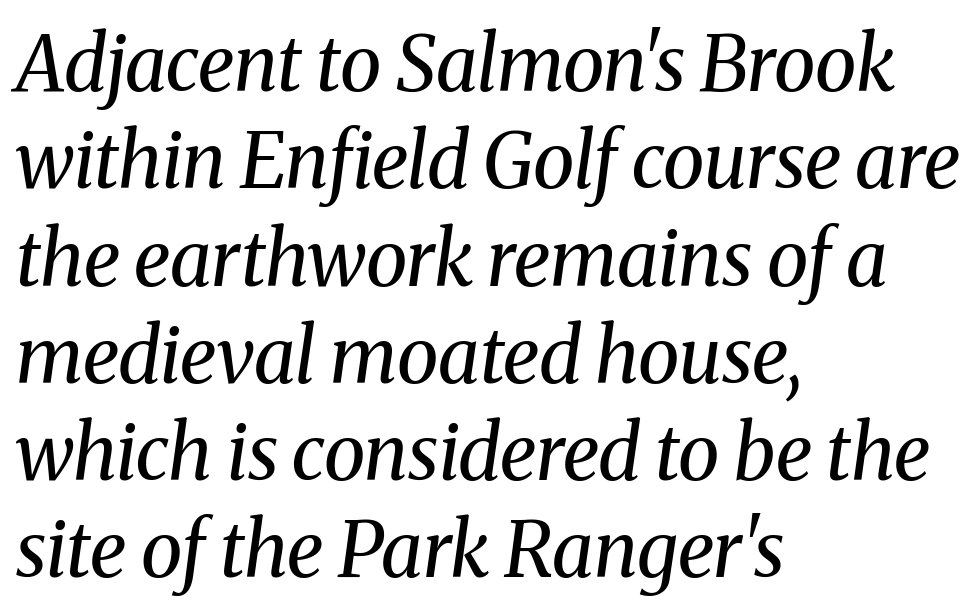
The image shows 76 px regular-weight serif type, italic (leaning right); set left-aligned, normal line spacing (1.28x), normal letter spacing, not underlined; medium stroke contrast and a medium x-height.
